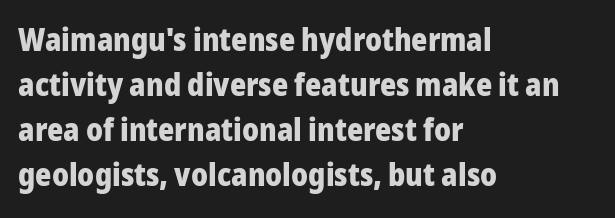
{"serif": "no", "italic": "no", "bold": "yes", "weight": "heavy", "width": "normal", "stroke_contrast": "low", "x_height": "medium", "monospaced": "no", "underline": "no", "align": "left", "line_spacing": "normal", "line_spacing_ratio": 1.45, "letter_spacing": "normal", "letter_spacing_em": 0.0, "glyph_px": 31}
